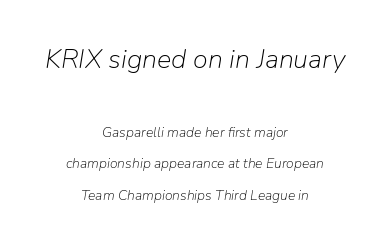
{"italic": "yes", "lean": "right", "slant_degrees": 9, "bold": "no", "underline": "no", "align": "center", "line_spacing": "loose", "line_spacing_ratio": 2.24, "letter_spacing": "normal", "letter_spacing_em": 0.0, "larger_block": "first", "size_ratio": 1.93, "glyph_px": 27}
